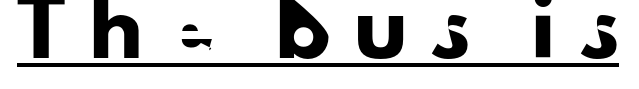
The image shows 54 px sans-serif type, upright; set unusually wide letter spacing (+0.43 em), underlined; low stroke contrast and a small x-height.
